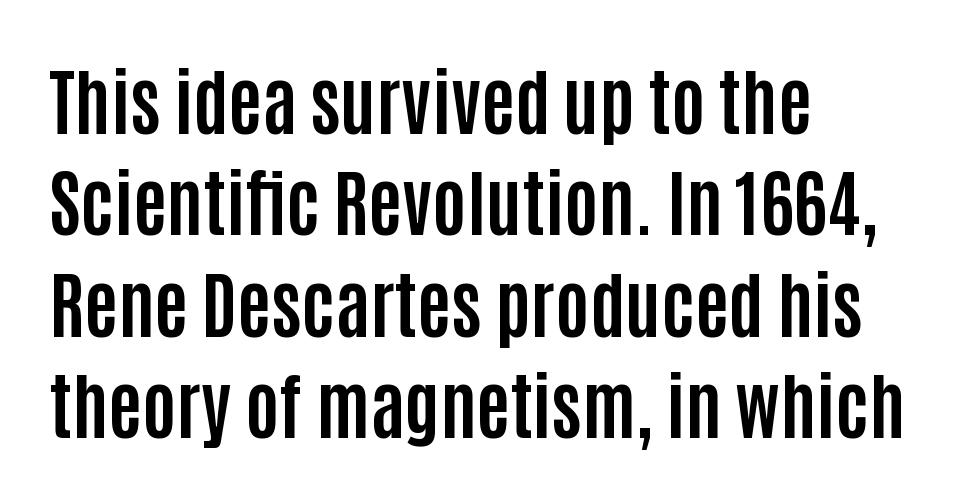
Q: Is the text bold? A: Yes.
Q: Is the text italic (slanted)? A: No, it is upright.
Q: Is the typeface a serif or a sans-serif typeface? A: Sans-serif.
Q: Is the text underlined? A: No.
Q: How is the paragraph aligned? A: Left-aligned.
Q: Is the spacing between letters normal or unusually wide? A: Normal.
Q: Is the spacing between lines tight, normal or loose? A: Normal.
Q: Width (condensed, normal, or wide)? A: Condensed.
Q: Stroke contrast? A: Low.
Q: x-height? A: Large.
Q: Monospaced? A: No.
